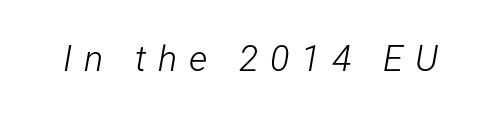
{"italic": "yes", "lean": "right", "slant_degrees": 12, "bold": "no", "weight": "light", "width": "condensed", "stroke_contrast": "low", "x_height": "medium", "monospaced": "no", "underline": "no", "letter_spacing": "wide", "letter_spacing_em": 0.32, "glyph_px": 36}
